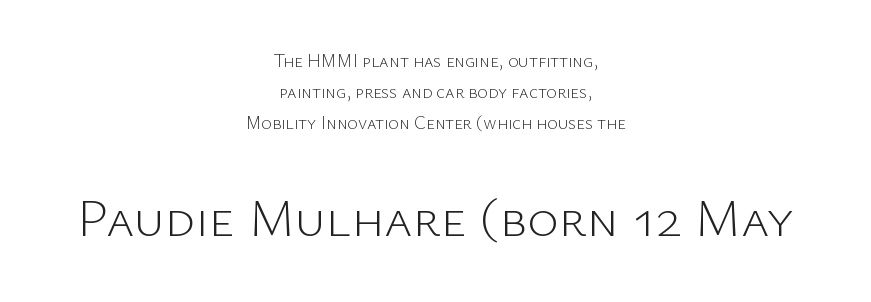
The image shows 54 px light sans-serif type, upright; set centered, line spacing 1.71x, normal letter spacing, not underlined; the second (bottom) block is 3.0x larger; low stroke contrast and a medium x-height.
